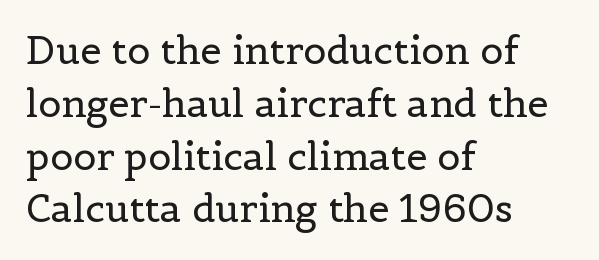
The typography opts for an upright posture over an oblique one. Counters stay open thanks to moderate or lighter strokes. Whoever set this chose a conventional vertical rhythm. Rule under the text: the space is simply empty. Alignment: flush left.
